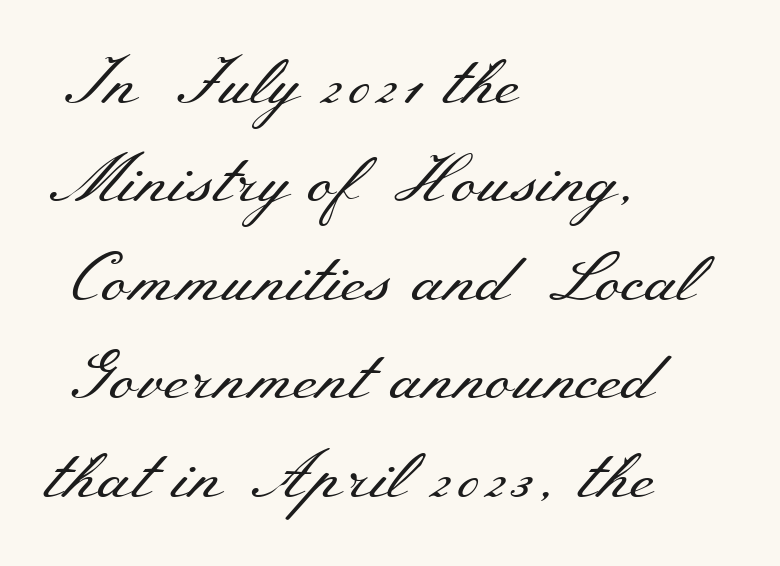
The image shows 67 px regular-weight, wide serif type; set left-aligned, normal line spacing (1.47x), normal letter spacing, not underlined; medium stroke contrast and a small x-height.
